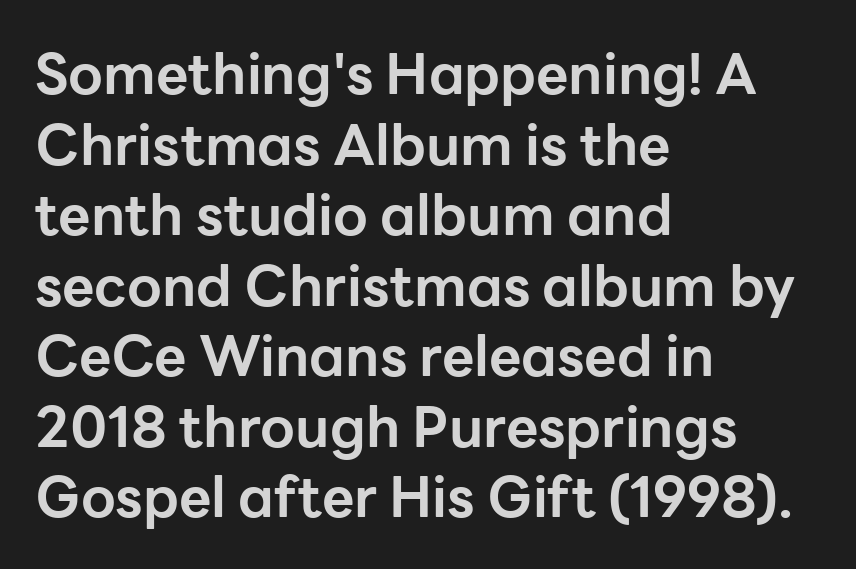
The image shows 56 px bold sans-serif type, upright; set left-aligned, normal line spacing (1.26x), normal letter spacing, not underlined; low stroke contrast and a medium x-height.
